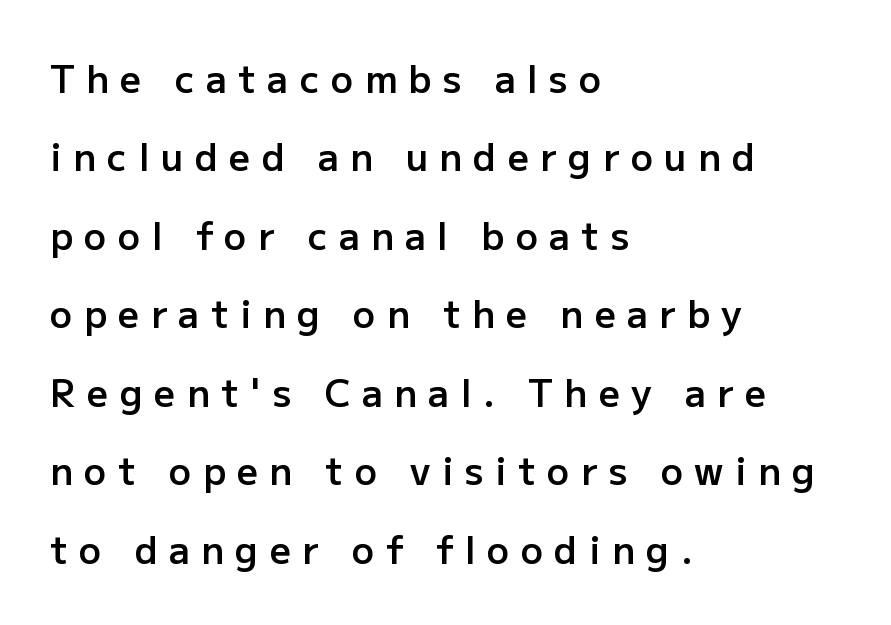
{"serif": "no", "italic": "no", "bold": "semi", "weight": "semibold", "width": "normal", "stroke_contrast": "low", "x_height": "medium", "monospaced": "no", "underline": "no", "align": "left", "line_spacing": "loose", "line_spacing_ratio": 2.12, "letter_spacing": "wide", "letter_spacing_em": 0.31, "glyph_px": 37}
